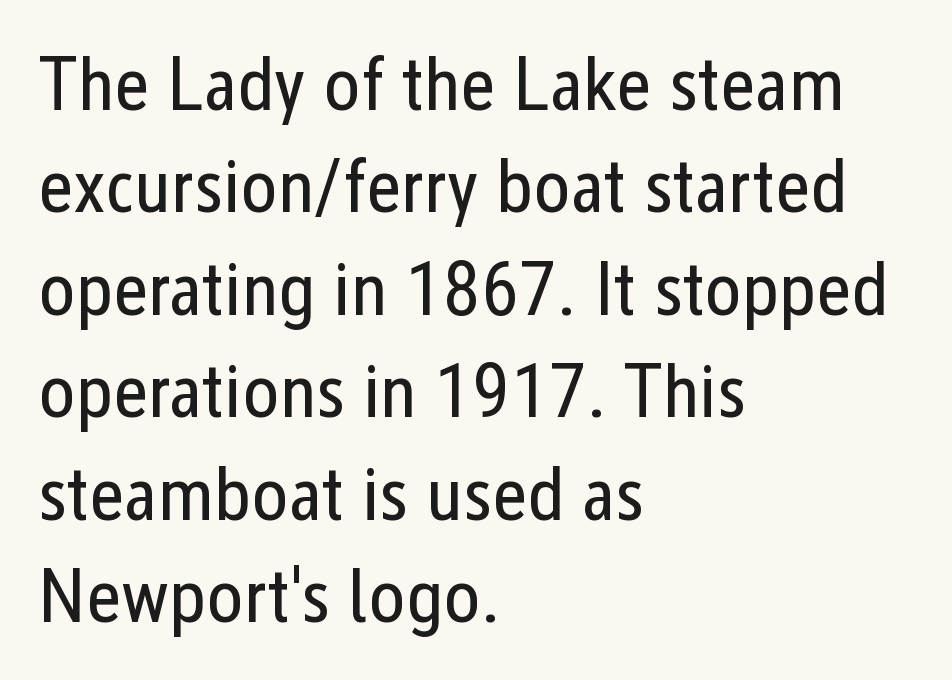
The image shows 77 px regular-weight, condensed sans-serif type, upright; set left-aligned, normal line spacing (1.33x), normal letter spacing, not underlined; low stroke contrast and a medium x-height.
